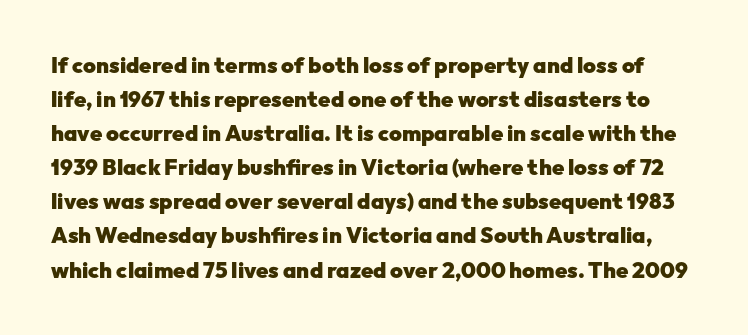
The passage shown is emphatically bold. The type is set solid horizontally, with unmodified tracking. Check the space under the baseline: it is left empty. Quick note: not italic, upright.
